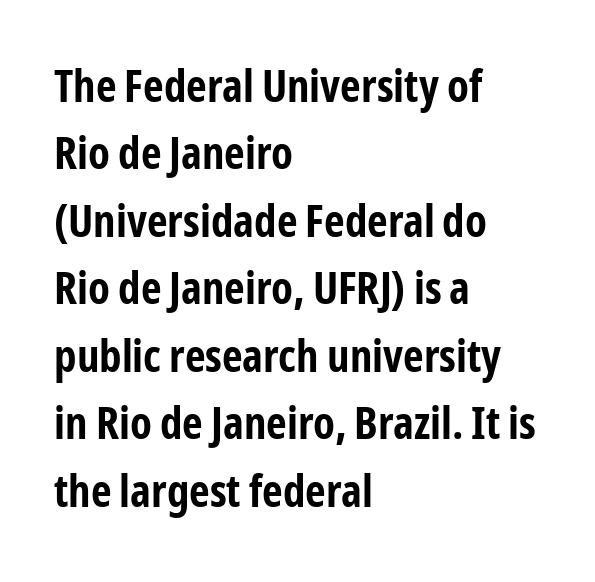
Any mark beneath the type? The region is blank. Weight: bold. These lines stack with their left ends in a neat column. Look at the bottom of the vertical strokes: they stop flat, with no serifs.
